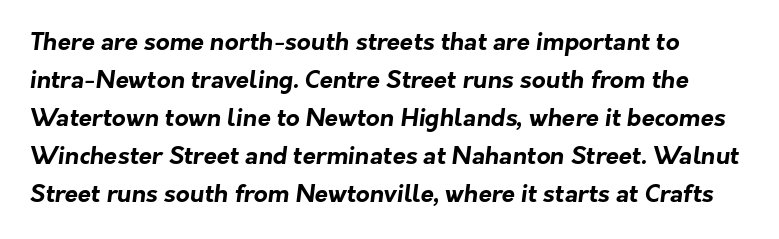
Q: Is the text bold? A: Yes.
Q: Is the text underlined? A: No.
Q: Is the spacing between letters normal or unusually wide? A: Normal.
Q: Is the spacing between lines tight, normal or loose? A: Normal.
